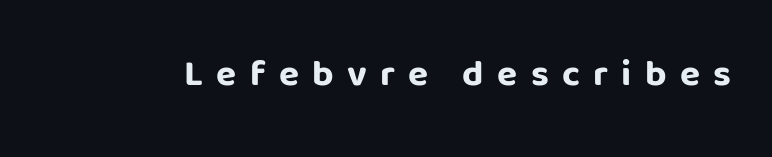
{"serif": "no", "italic": "no", "bold": "yes", "weight": "bold", "width": "normal", "stroke_contrast": "low", "x_height": "large", "monospaced": "no", "underline": "no", "letter_spacing": "wide", "letter_spacing_em": 0.36, "glyph_px": 37}
